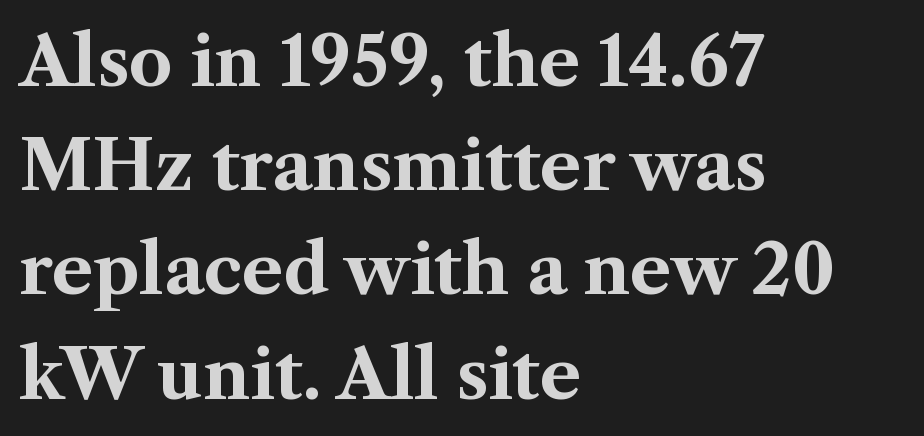
{"serif": "yes", "italic": "no", "bold": "yes", "weight": "bold", "width": "normal", "stroke_contrast": "medium", "x_height": "medium", "monospaced": "no", "underline": "no", "align": "left", "line_spacing": "normal", "line_spacing_ratio": 1.51, "letter_spacing": "normal", "letter_spacing_em": 0.0, "glyph_px": 69}
